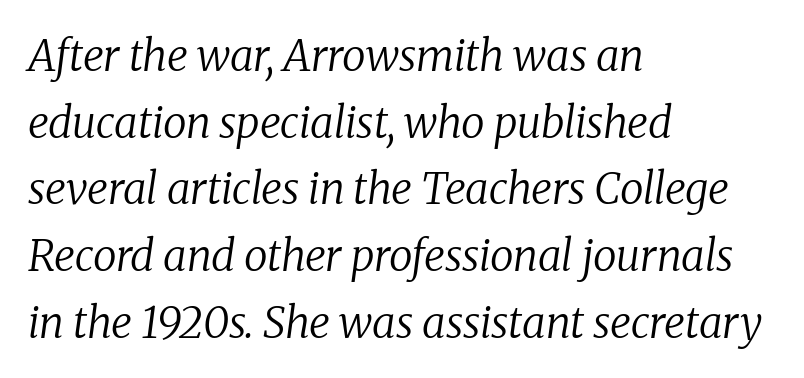
The passage shown has conventional tracking throughout. A typesetter would label this face a serif. Underline: absent. The text carries the slant typical of an italic or oblique font.
